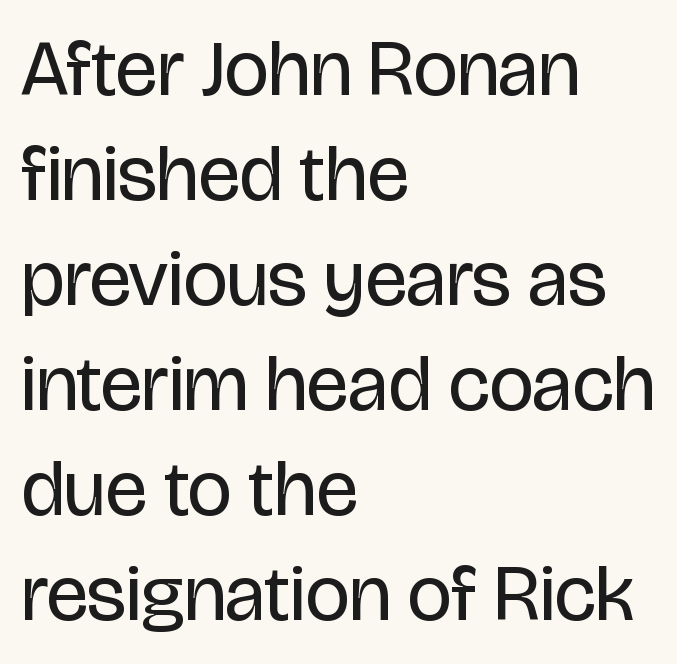
A typesetter would call this zero additional tracking. The lines in this sample share a left origin and differ only in where they stop. The typesetting does not lean heavy: it is not bold. Regarding serifs, this sample does without them. Think of a printed novel: that variable character pitch is what you see here. Style check: upright.
